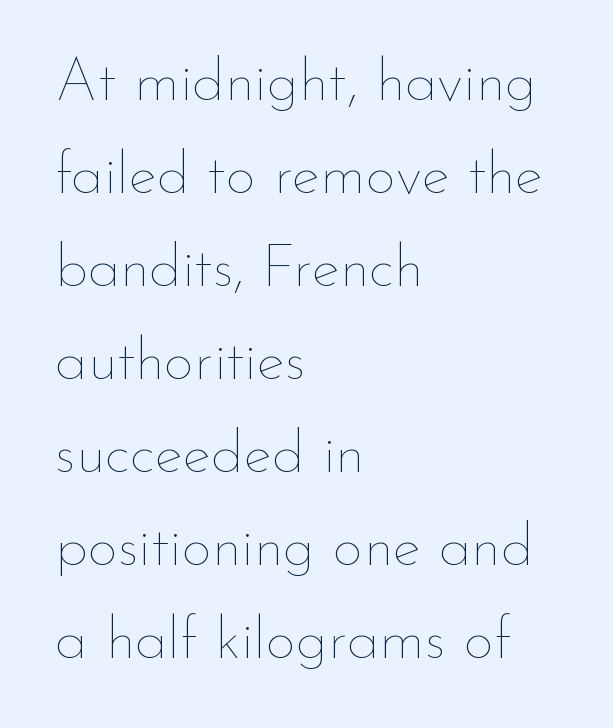
Each row of text sits above clean, open space. The passage shown has conventional tracking throughout. The letters look calm and open, with moderate or lighter stems. Does the leading feel generous? No, just average. Every row of glyphs begins at an identical x-position on the left.
